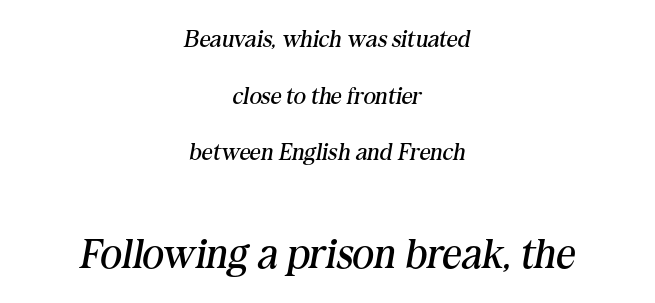
The image shows 42 px regular-weight serif type, italic (leaning right); set centered, loose line spacing (2.36x), normal letter spacing, not underlined; the second (bottom) block is 1.75x larger; medium stroke contrast and a medium x-height.
